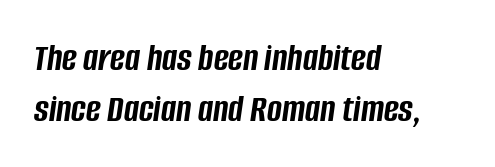
Only glyphs here, with clear space below each row. The rows are spaced the way most documents space them. The rendering uses natural spacing where letterforms have individual widths. It's the slanting kind of type. Students, this is bold: see how much ink each stroke carries. Horizontally, the lines are justified to the leading edge only.
